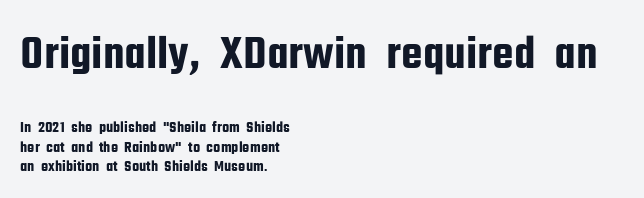
Q: Is the text italic (slanted)? A: No, it is upright.
Q: Is the typeface a serif or a sans-serif typeface? A: Sans-serif.
Q: Is the text underlined? A: No.
Q: How is the paragraph aligned? A: Left-aligned.
Q: Is the spacing between letters normal or unusually wide? A: Normal.
Q: Which block of text is set in a larger size, the first (top) or the second (bottom)? A: The first (top) one.
Q: Width (condensed, normal, or wide)? A: Condensed.
Q: Stroke contrast? A: Low.
Q: x-height? A: Medium.
Q: Monospaced? A: No.
